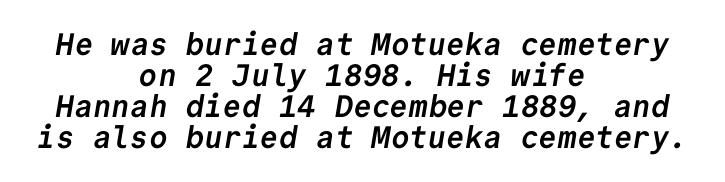
The image shows 31 px semibold sans-serif type, monospaced; set centered, tight line spacing (1.0x), normal letter spacing, not underlined; low stroke contrast and a medium x-height.
